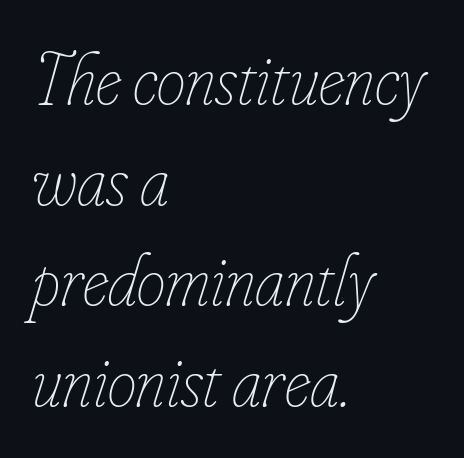
{"italic": "yes", "lean": "right", "slant_degrees": 16, "bold": "no", "weight": "thin", "width": "condensed", "stroke_contrast": "low", "x_height": "small", "monospaced": "no", "underline": "no", "align": "left", "line_spacing": "normal", "line_spacing_ratio": 1.38, "letter_spacing": "normal", "letter_spacing_em": 0.0, "glyph_px": 73}
